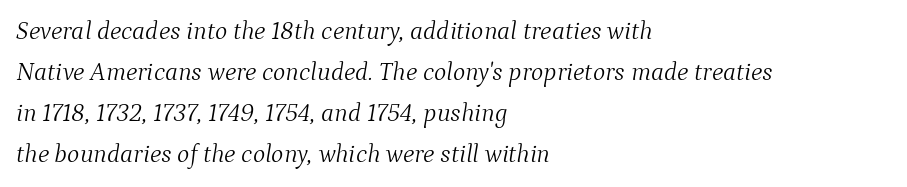
Q: Is the text bold? A: No.
Q: Is the text italic (slanted)? A: Yes, it leans right by about 9 degrees.
Q: Is the text underlined? A: No.
Q: How is the paragraph aligned? A: Left-aligned.
Q: Is the spacing between letters normal or unusually wide? A: Normal.
Q: Is the spacing between lines tight, normal or loose? A: Normal.
